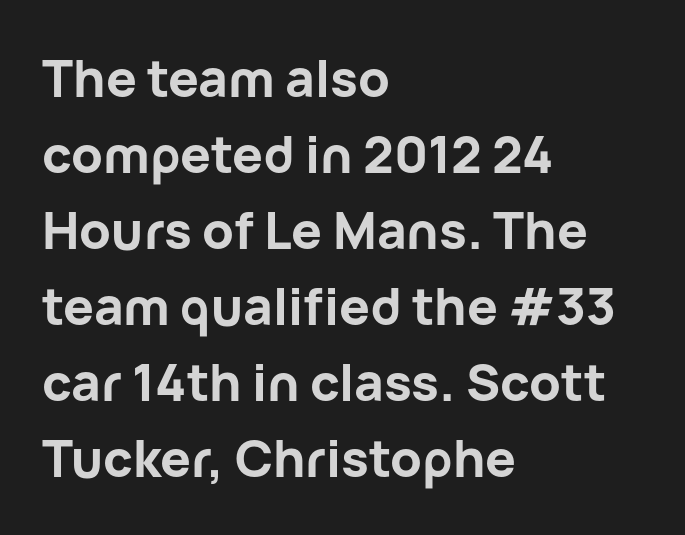
Each new line begins a customary step beneath the previous one. Nobody touched the tracking dial on this one. Typographic density is high because the face is bold. Is this a fixed-width face? No — the glyphs have proportional, varying widths. The compositor pushed each line to the left boundary.
